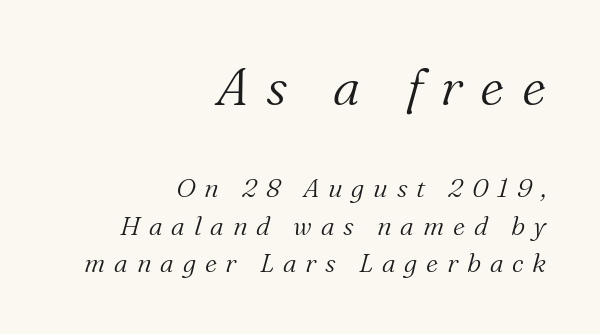
Q: Is the text bold? A: No.
Q: Is the text italic (slanted)? A: Yes, it leans right by about 16 degrees.
Q: Is the typeface a serif or a sans-serif typeface? A: Serif.
Q: Is the text underlined? A: No.
Q: How is the paragraph aligned? A: Right-aligned.
Q: Is the spacing between letters normal or unusually wide? A: Unusually wide.
Q: Is the spacing between lines tight, normal or loose? A: Normal.
Q: Which block of text is set in a larger size, the first (top) or the second (bottom)? A: The first (top) one.
Q: Width (condensed, normal, or wide)? A: Normal.
Q: Stroke contrast? A: Medium.
Q: x-height? A: Medium.
Q: Monospaced? A: No.
